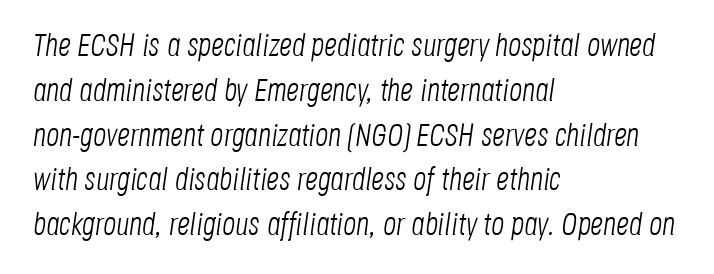
{"italic": "yes", "lean": "right", "slant_degrees": 8, "bold": "no", "weight": "light", "width": "condensed", "stroke_contrast": "low", "x_height": "large", "monospaced": "no", "underline": "no", "align": "left", "line_spacing": "normal", "line_spacing_ratio": 1.4, "letter_spacing": "normal", "letter_spacing_em": 0.0, "glyph_px": 32}
